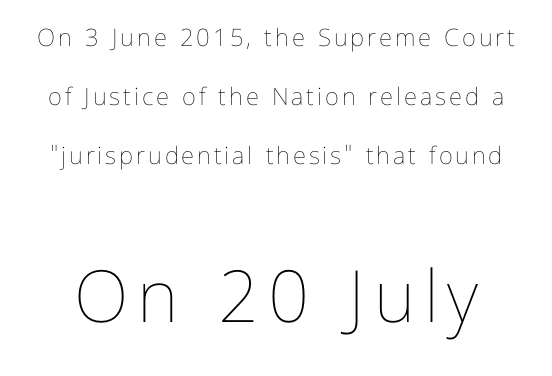
Posture: straight, roman, zero tilt. Notice the wide empty band between every row — that's loose leading. The rendering uses natural spacing where letterforms have individual widths. Here the second block reads like a headline and the first like body copy.
